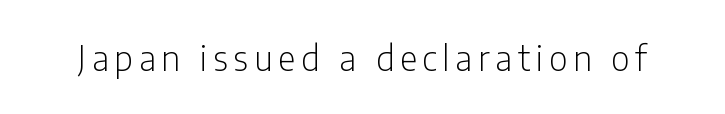
The image shows 34 px light, condensed sans-serif type, upright; set not underlined; low stroke contrast and a medium x-height.
